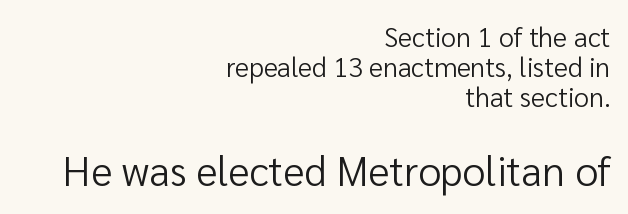
The image shows 41 px regular-weight sans-serif type, upright; set right-aligned, tight line spacing (1.12x), normal letter spacing, not underlined; the second (bottom) block is 1.52x larger; low stroke contrast and a medium x-height.
